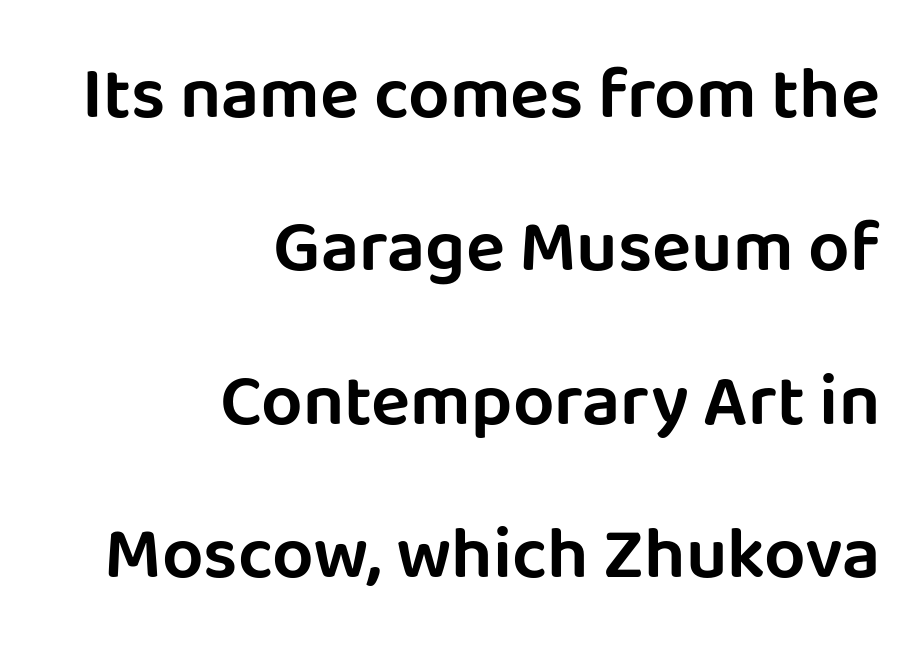
Typographically, this falls in the sans-serif category. The gap between lines stays unmarked. Students, note that the glyphs here touch the page at normal intervals. A flush-right, rag-left setting is used for this passage. Unlike italic type, these characters show no tilt at all. The letters advance in unequal steps, a hallmark of proportional type.
